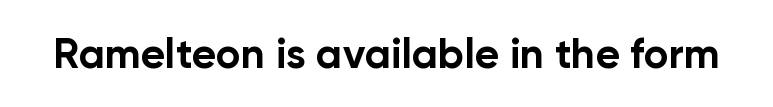
Q: Is the text bold? A: Yes.
Q: Is the text italic (slanted)? A: No, it is upright.
Q: Is the typeface a serif or a sans-serif typeface? A: Sans-serif.
Q: Is the text underlined? A: No.
Q: Is the spacing between letters normal or unusually wide? A: Normal.
Q: Width (condensed, normal, or wide)? A: Normal.
Q: Stroke contrast? A: Low.
Q: x-height? A: Medium.
Q: Monospaced? A: No.
